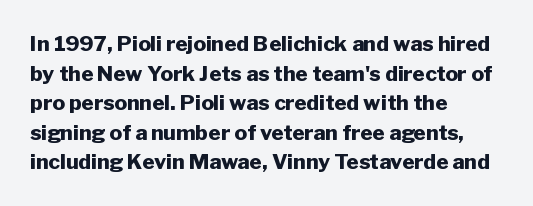
The image shows 21 px bold type, upright; set left-aligned, normal line spacing (1.41x), normal letter spacing, not underlined.
